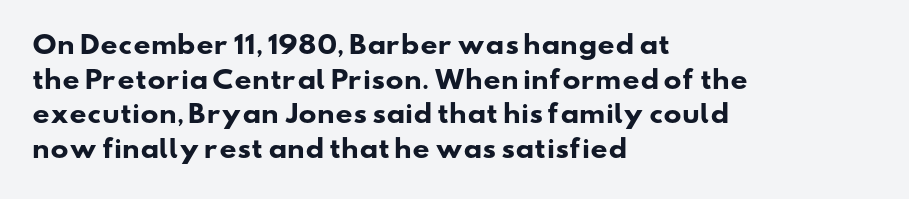
The block of text has a typical density, with ordinary space between rows. Typesetter's note: full bold, strokes at maximum text heaviness. Compared with typical body copy, the letter spacing here is the same. Casual observation: everything's shoved over to the left.
